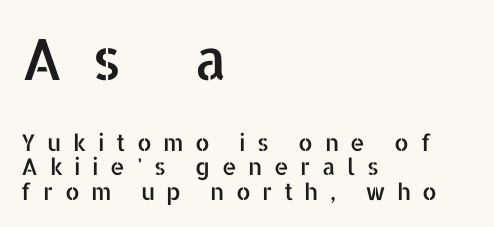
Line spacing here is tight. Tall strokes in this sample are plumb rather than angled. The text block is weighted toward the left margin, trailing off unevenly rightward. How are the letters spaced? Widely, with obvious added tracking. The space directly below the letters is spotless.
